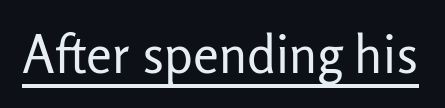
{"serif": "no", "italic": "no", "bold": "no", "weight": "regular", "width": "normal", "stroke_contrast": "low", "x_height": "medium", "monospaced": "no", "underline": "yes", "letter_spacing": "normal", "letter_spacing_em": 0.0, "glyph_px": 52}
